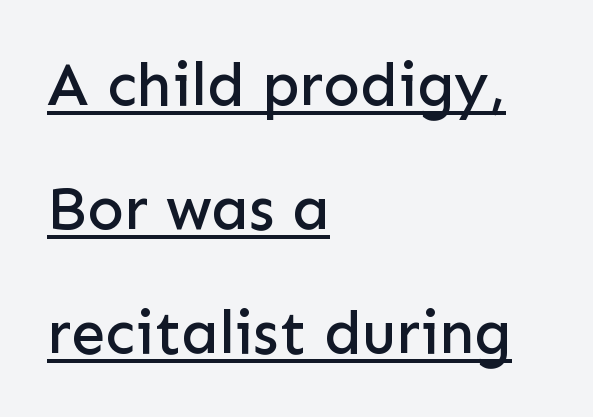
Style check: upright. This sample trades compactness for vertical openness between lines. You can see a thin bar hugging the bottom of the glyphs. Note the varied advance widths — an 'i' is clearly narrower than an 'm'. In terms of letterspacing, this is plain default setting. The lines are quadded left.
